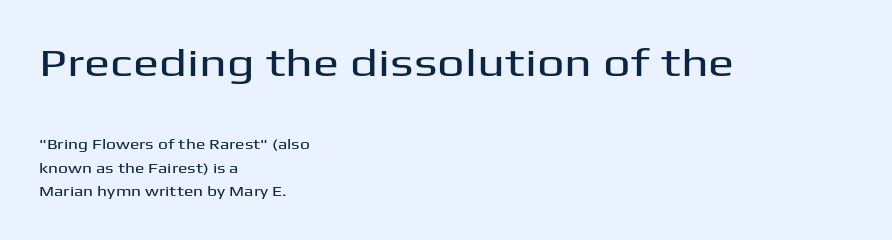
Is the lower block the larger one? No — the upper block carries the bigger type. The passage shown is not underscored anywhere. Every stem runs plumb, perpendicular to the baseline. The face used here is proportionally spaced, like ordinary book or web type.
